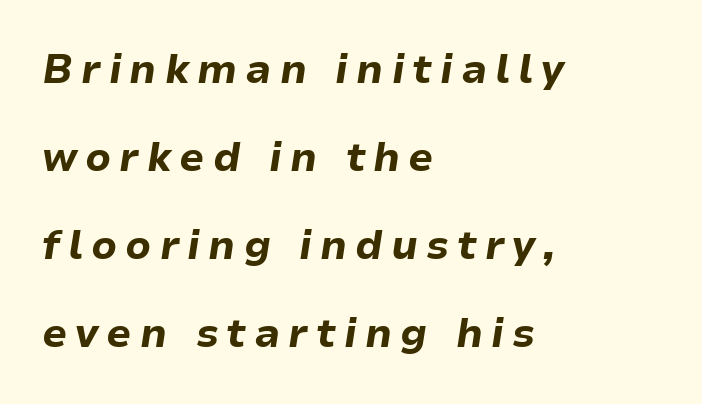
Line starts are locked; line ends wander. Lines of text with bare space underneath. Thick stems and heavy bowls — unmistakably bold. Here the designer chose a conventional face with non-uniform glyph widths. Observe the lean: these are italic letterforms.
